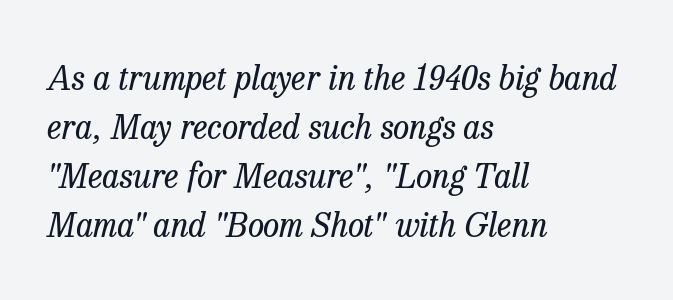
Q: Is the text bold? A: No.
Q: Is the text italic (slanted)? A: Yes, it leans right by about 13 degrees.
Q: Is the typeface a serif or a sans-serif typeface? A: Serif.
Q: Is the text underlined? A: No.
Q: How is the paragraph aligned? A: Left-aligned.
Q: Is the spacing between letters normal or unusually wide? A: Normal.
Q: Is the spacing between lines tight, normal or loose? A: Normal.
Q: Width (condensed, normal, or wide)? A: Normal.
Q: Stroke contrast? A: Low.
Q: x-height? A: Medium.
Q: Monospaced? A: No.
